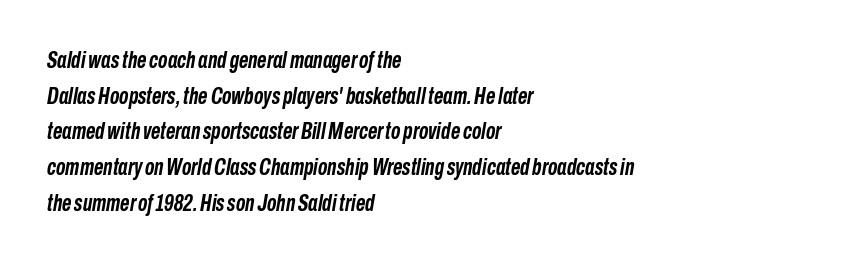
Strokes here are thick enough to call this a true bold. A clean baseline with only descenders dipping below it. Slanted lettering throughout. Regular leading.
